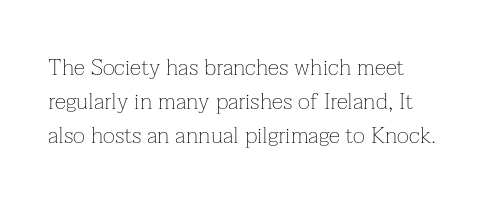
{"italic": "no", "bold": "no", "underline": "no", "line_spacing": "normal", "line_spacing_ratio": 1.48, "letter_spacing": "normal", "letter_spacing_em": 0.0, "glyph_px": 23}
